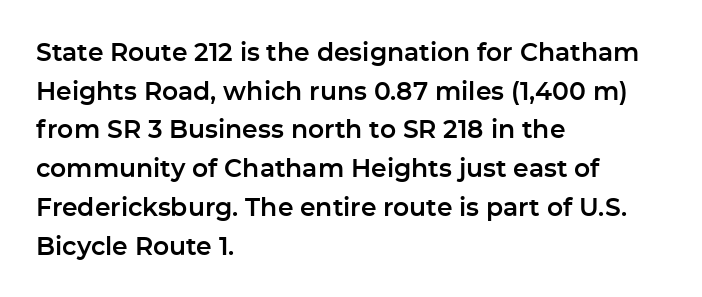
Q: Is the text italic (slanted)? A: No, it is upright.
Q: Is the text underlined? A: No.
Q: How is the paragraph aligned? A: Left-aligned.
Q: Is the spacing between letters normal or unusually wide? A: Normal.
Q: Is the spacing between lines tight, normal or loose? A: Normal.
